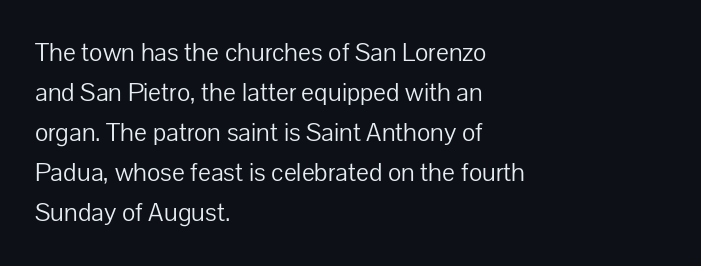
Italic: no, the glyphs are upright roman. Observe the ordinary spacing: letters are neighbours, not strangers. Line spacing here is normal. The zone under the glyphs is completely vacant. These lines stack with their left ends in a neat column.
